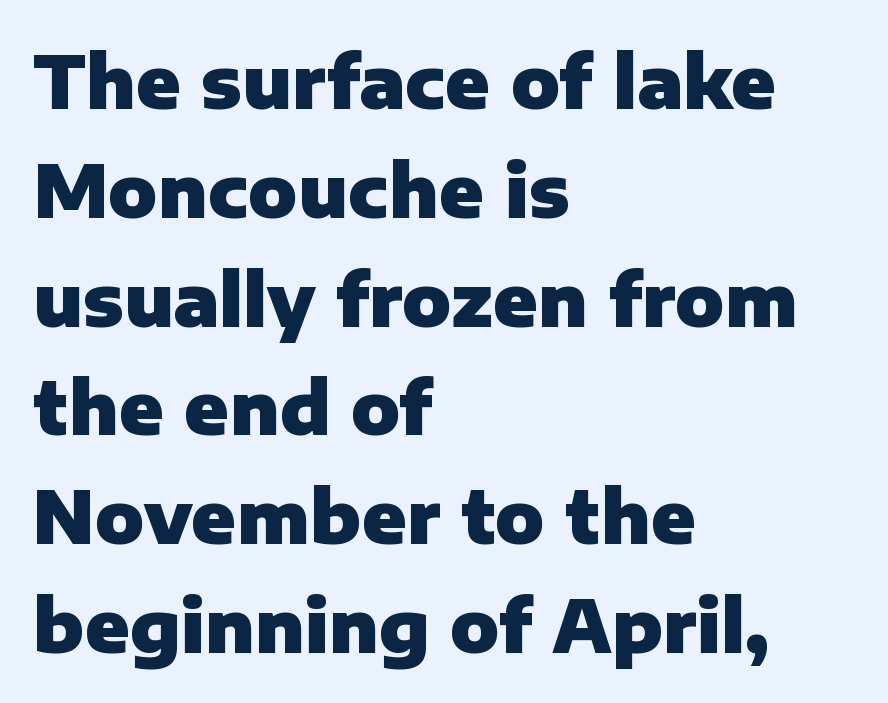
Students, this is bold: see how much ink each stroke carries. One-word summary of the alignment: left. Honestly, the row spacing looks completely unremarkable. Varying glyph widths throughout — classic text-font behaviour. Check the space under the baseline: it is left empty.
